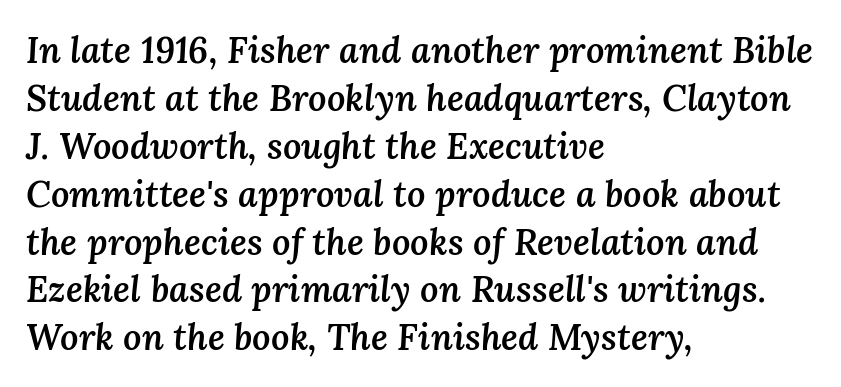
{"italic": "yes", "lean": "right", "slant_degrees": 3, "bold": "semi", "weight": "semibold", "width": "normal", "stroke_contrast": "medium", "x_height": "medium", "monospaced": "no", "underline": "no", "align": "left", "line_spacing": "normal", "line_spacing_ratio": 1.33, "letter_spacing": "normal", "letter_spacing_em": 0.0, "glyph_px": 36}
